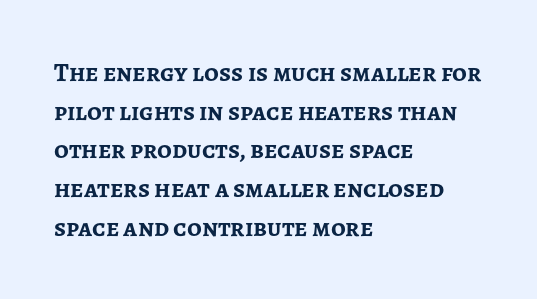
The image shows 26 px bold type, upright; set left-aligned, normal line spacing (1.49x), normal letter spacing, not underlined.
